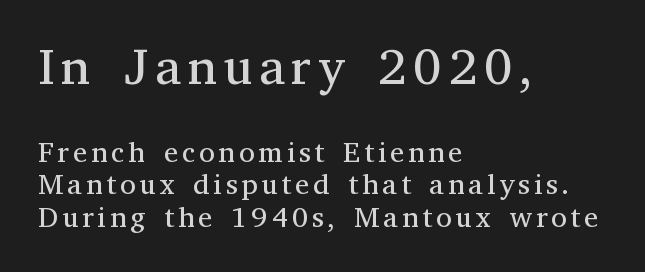
Q: Is the text bold? A: No.
Q: Is the text italic (slanted)? A: No, it is upright.
Q: Is the typeface a serif or a sans-serif typeface? A: Serif.
Q: Is the text underlined? A: No.
Q: How is the paragraph aligned? A: Left-aligned.
Q: Is the spacing between lines tight, normal or loose? A: Tight.
Q: Which block of text is set in a larger size, the first (top) or the second (bottom)? A: The first (top) one.
Q: Width (condensed, normal, or wide)? A: Normal.
Q: Stroke contrast? A: Medium.
Q: x-height? A: Medium.
Q: Monospaced? A: No.
